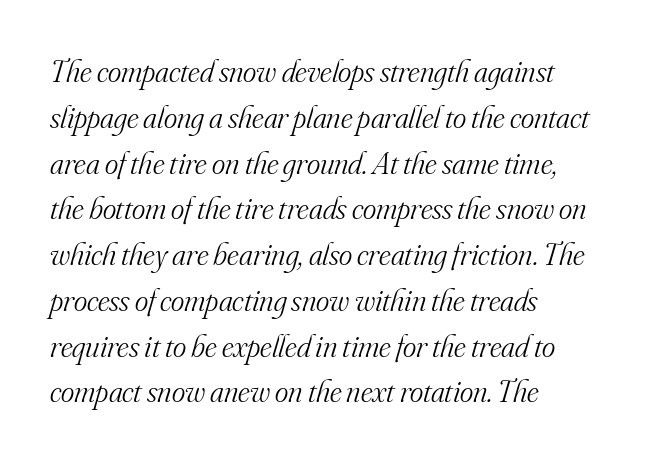
Note: serifs present on the glyphs. Is the block centered? No — it sits flush against the left margin. Plain, unruled lines of type. Heaviness? Minimal to ordinary, like unemphasized prose.
